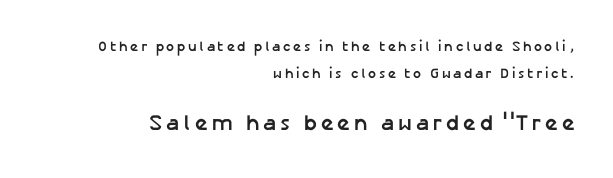
{"italic": "no", "bold": "yes", "underline": "no", "align": "right", "line_spacing": "loose", "line_spacing_ratio": 1.95, "larger_block": "second", "size_ratio": 1.57, "glyph_px": 22}
